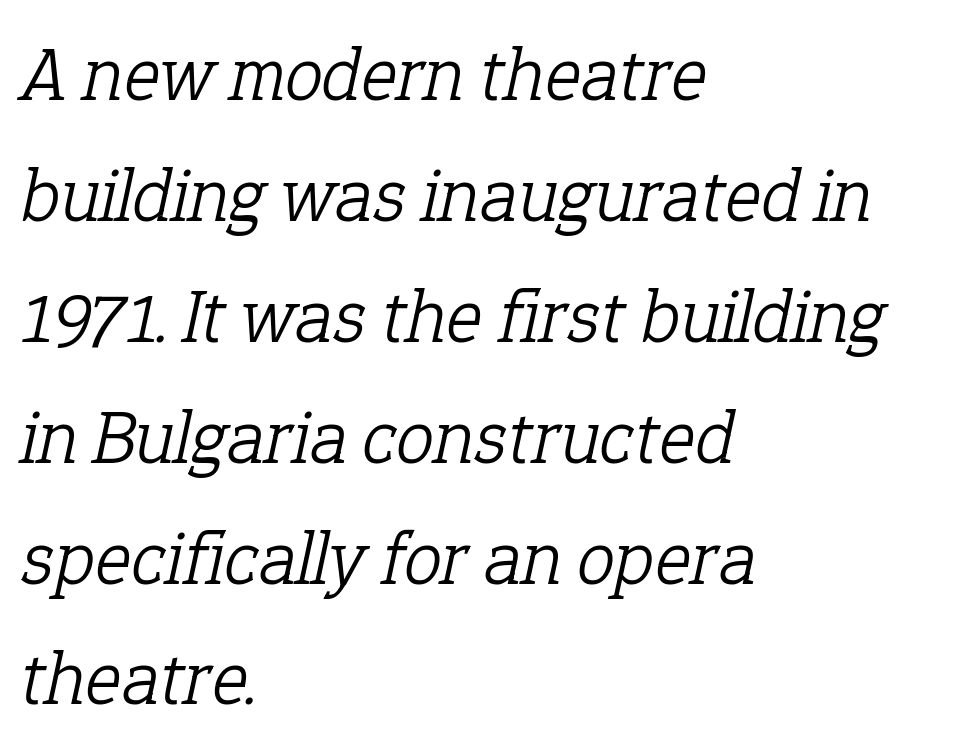
{"serif": "yes", "italic": "yes", "lean": "right", "slant_degrees": 12, "bold": "no", "weight": "light", "width": "normal", "stroke_contrast": "low", "x_height": "medium", "monospaced": "no", "underline": "no", "align": "left", "line_spacing": "normal", "line_spacing_ratio": 1.57, "letter_spacing": "normal", "letter_spacing_em": 0.0, "glyph_px": 77}
